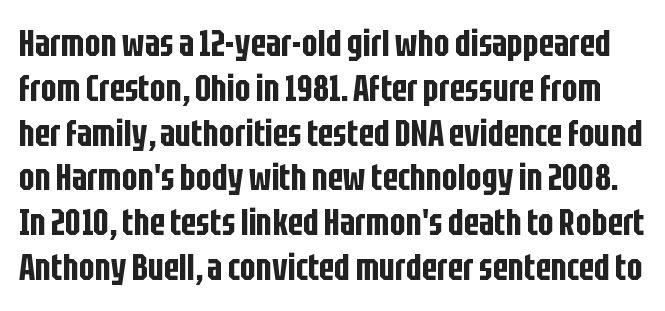
{"serif": "no", "italic": "no", "width": "condensed", "stroke_contrast": "low", "x_height": "large", "monospaced": "no", "underline": "no", "line_spacing_ratio": 1.21, "letter_spacing": "normal", "letter_spacing_em": 0.0, "glyph_px": 37}
